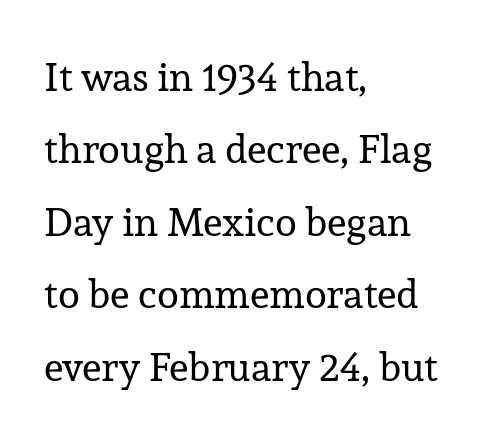
The image shows 40 px regular-weight serif type, upright; set left-aligned, line spacing 1.81x, normal letter spacing, not underlined; low stroke contrast and a medium x-height.
